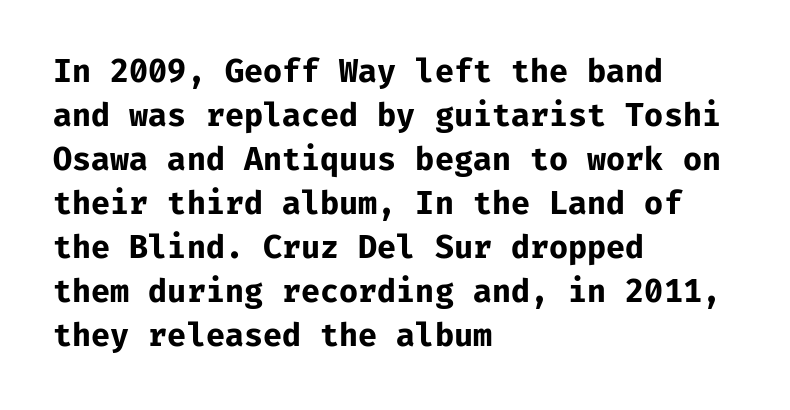
Horizontally, the lines are justified to the leading edge only. Every stem runs plumb, perpendicular to the baseline. A typesetter would call this leading conventional body-copy spacing. Look at the stroke-to-counter ratio: heavy, a bold. These lines keep a tight, regular rhythm from letter to letter. This sample has the even, mechanical cadence of fixed-width lettering.
